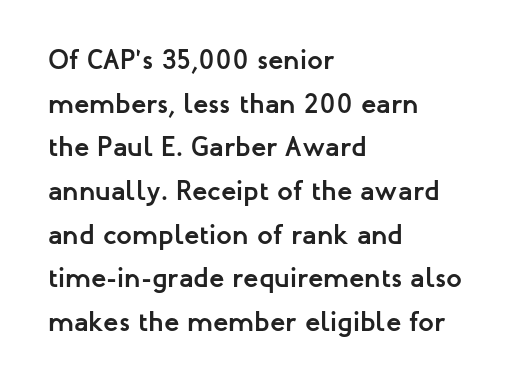
The image shows 28 px semibold sans-serif type, upright; set left-aligned, normal line spacing (1.56x), normal letter spacing, not underlined; low stroke contrast and a medium x-height.
